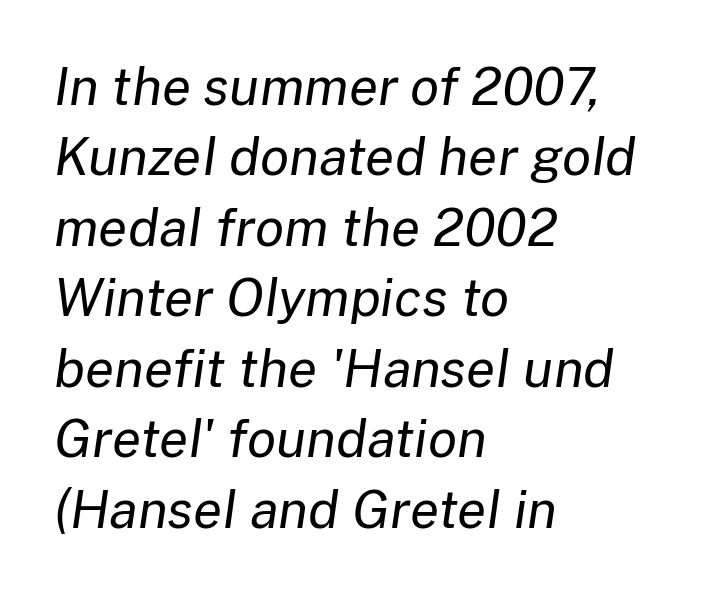
One-word summary of the alignment: left. You could not count columns in this text — the font is proportionally spaced. In terms of letterspacing, this is plain default setting. Descenders hang freely into open space. The whole block is typeset with a tilt. Compared with a typical body face, this is equally light or lighter still.
